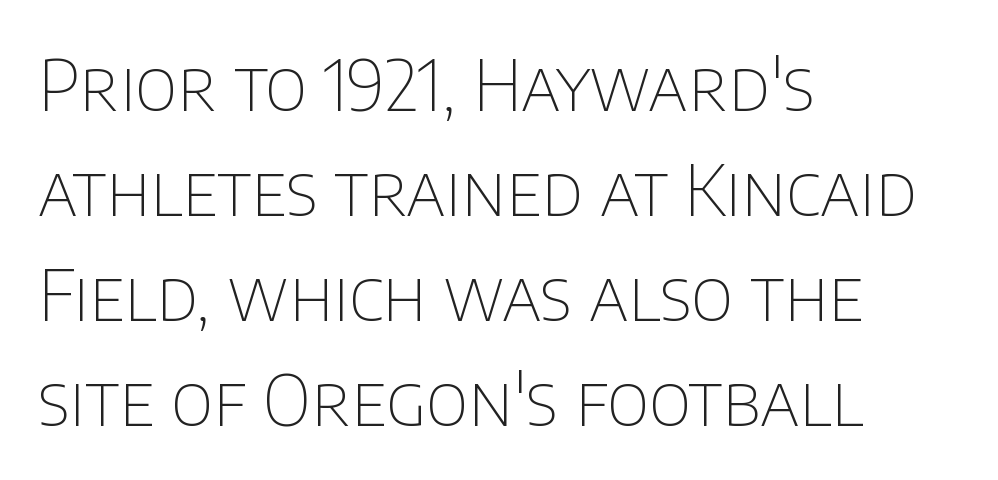
Q: Is the text bold? A: No.
Q: Is the text italic (slanted)? A: No, it is upright.
Q: Is the typeface a serif or a sans-serif typeface? A: Sans-serif.
Q: Is the text underlined? A: No.
Q: How is the paragraph aligned? A: Left-aligned.
Q: Is the spacing between letters normal or unusually wide? A: Normal.
Q: Is the spacing between lines tight, normal or loose? A: Normal.
Q: Width (condensed, normal, or wide)? A: Normal.
Q: Stroke contrast? A: Low.
Q: x-height? A: Large.
Q: Monospaced? A: No.
